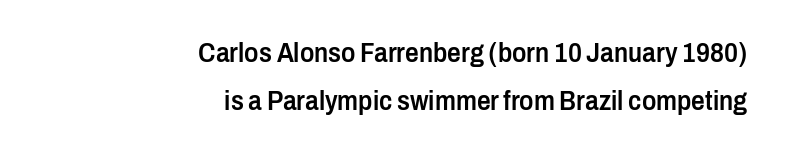
The letters stand straight up with perfectly vertical stems. Glyph-to-glyph distance matches everyday printed text. A student would call this right alignment; a typographer would say flush right, rag left. The strokes are fattened partway — semibold, not bold.
